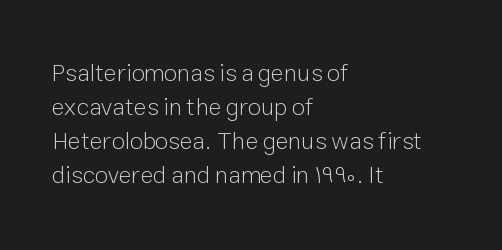
{"italic": "no", "bold": "no", "underline": "no", "align": "left", "line_spacing": "normal", "line_spacing_ratio": 1.41, "letter_spacing": "normal", "letter_spacing_em": 0.0, "glyph_px": 24}
